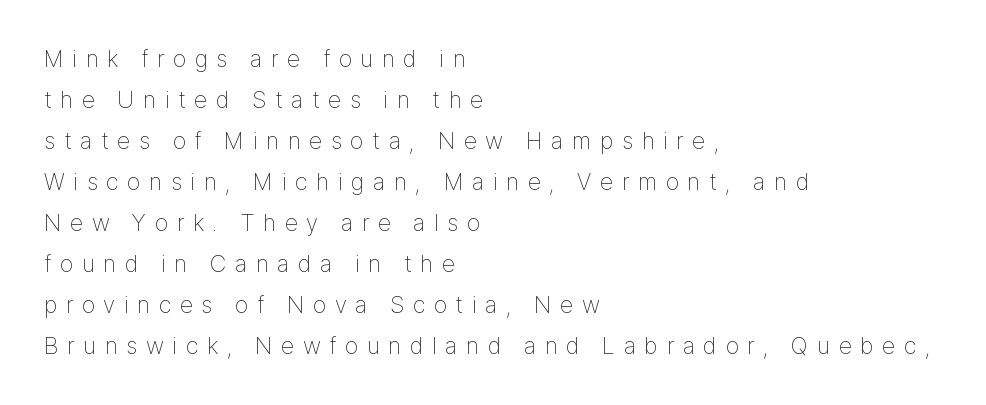
How are the letters spaced? Widely, with obvious added tracking. The baseline area is clear. The letters stand straight up with perfectly vertical stems. The letters look calm and open, with moderate or lighter stems.
